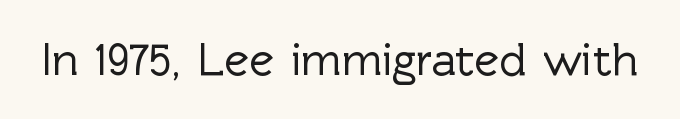
{"serif": "no", "italic": "no", "width": "normal", "x_height": "medium", "monospaced": "no", "underline": "no", "letter_spacing": "normal", "letter_spacing_em": 0.0, "glyph_px": 47}
